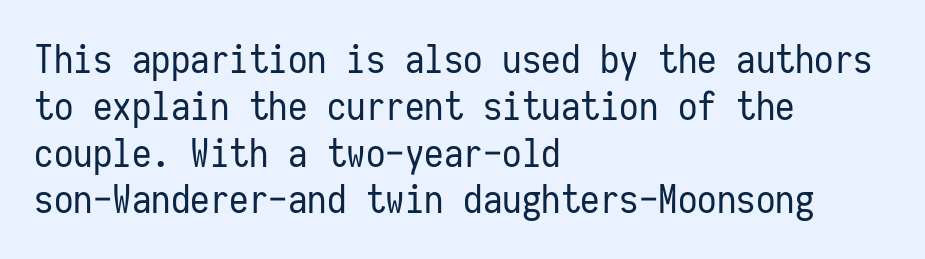
The image shows 39 px regular-weight, condensed sans-serif type, upright, monospaced; set left-aligned, line spacing 1.2x, normal letter spacing, not underlined; low stroke contrast and a medium x-height.
